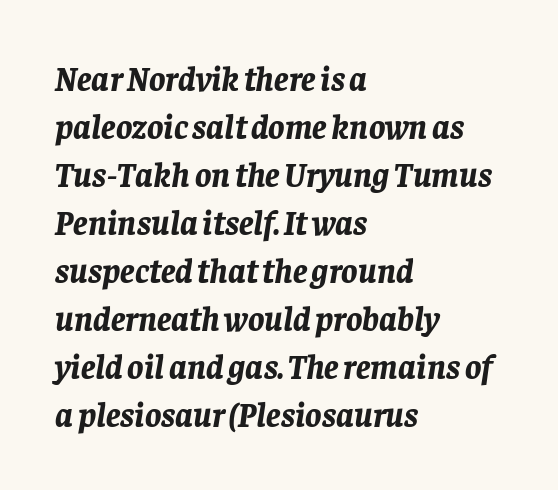
Q: Is the text bold? A: Yes.
Q: Is the text italic (slanted)? A: Yes, it leans right by about 8 degrees.
Q: Is the text underlined? A: No.
Q: How is the paragraph aligned? A: Left-aligned.
Q: Is the spacing between letters normal or unusually wide? A: Normal.
Q: Is the spacing between lines tight, normal or loose? A: Normal.
Q: Width (condensed, normal, or wide)? A: Normal.
Q: Stroke contrast? A: Low.
Q: x-height? A: Large.
Q: Monospaced? A: No.
